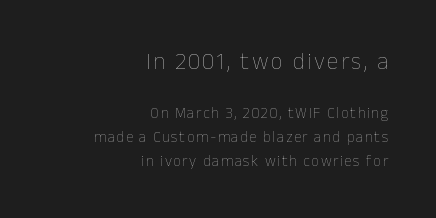
{"italic": "no", "bold": "no", "underline": "no", "align": "right", "line_spacing": "normal", "line_spacing_ratio": 1.62, "larger_block": "first", "size_ratio": 1.53, "glyph_px": 23}
